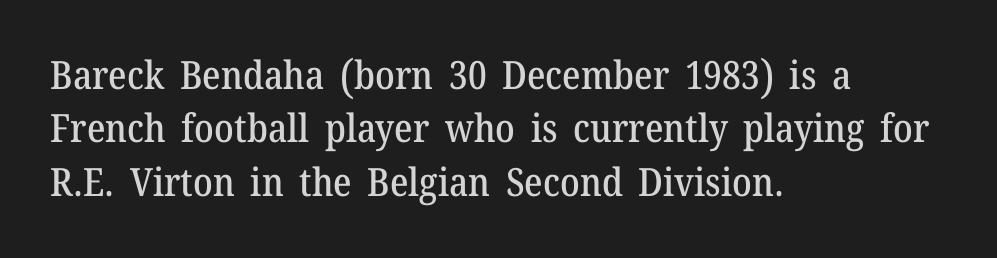
{"serif": "yes", "italic": "no", "width": "normal", "stroke_contrast": "medium", "x_height": "medium", "monospaced": "no", "underline": "no", "align": "left", "line_spacing": "normal", "line_spacing_ratio": 1.37, "letter_spacing": "normal", "letter_spacing_em": 0.0, "glyph_px": 39}
